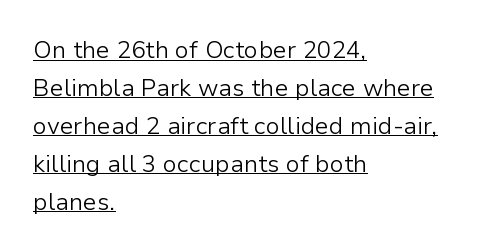
This rendering uses left alignment, leaving the right contour irregular. The rendering uses a moderate line-height, typical for paragraphs. Decoration check: the copy is underlined. Nope, not italic — everything's standing straight. The font is comparable to plain body text, perhaps lighter.
